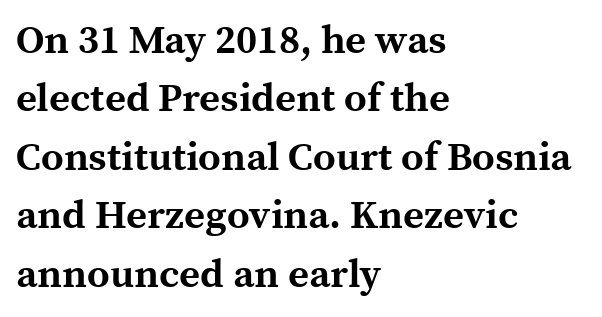
Q: Is the text bold? A: Yes.
Q: Is the text italic (slanted)? A: No, it is upright.
Q: Is the typeface a serif or a sans-serif typeface? A: Serif.
Q: Is the text underlined? A: No.
Q: How is the paragraph aligned? A: Left-aligned.
Q: Is the spacing between letters normal or unusually wide? A: Normal.
Q: Is the spacing between lines tight, normal or loose? A: Normal.
Q: Width (condensed, normal, or wide)? A: Normal.
Q: x-height? A: Medium.
Q: Monospaced? A: No.
